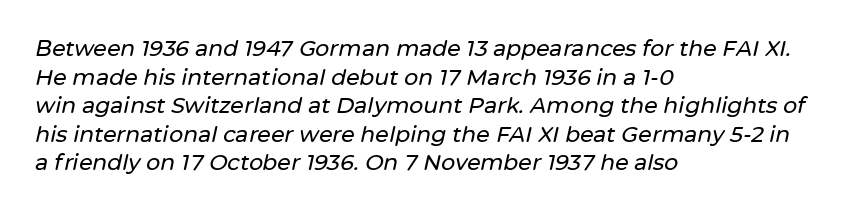
The image shows 22 px text type, italic (leaning right); set left-aligned, normal line spacing (1.3x), normal letter spacing, not underlined.
